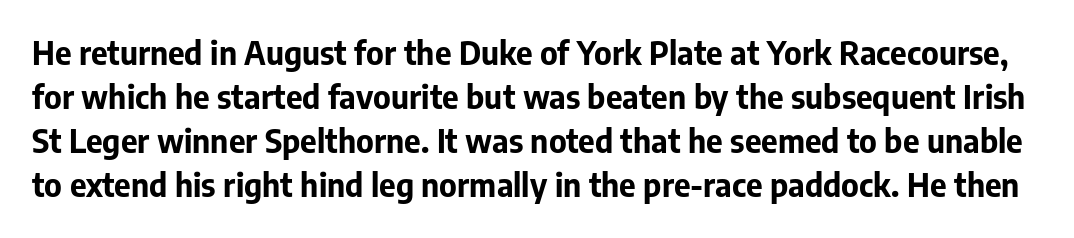
Its strokes are broad and dark, the hallmark of bold type. Type without underlining. The rendering keeps characters at their native spacing. Regarding leading, the lines here are spaced in the standard way.
